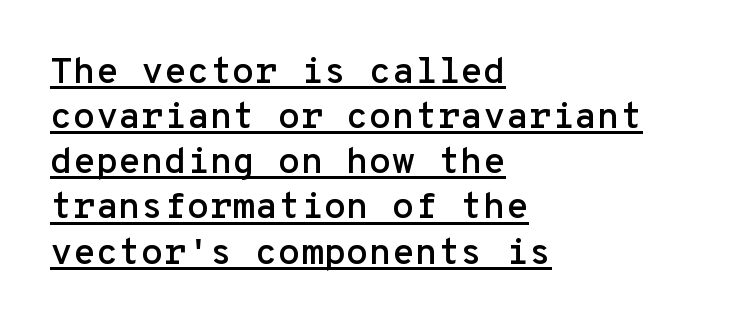
Q: Is the text italic (slanted)? A: No, it is upright.
Q: Is the typeface a serif or a sans-serif typeface? A: Sans-serif.
Q: Is the text underlined? A: Yes.
Q: How is the paragraph aligned? A: Left-aligned.
Q: Is the spacing between letters normal or unusually wide? A: Normal.
Q: Width (condensed, normal, or wide)? A: Normal.
Q: Stroke contrast? A: Low.
Q: x-height? A: Medium.
Q: Monospaced? A: Yes.
